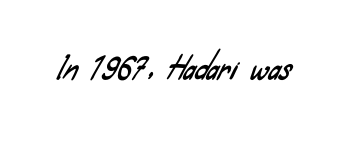
The image shows 31 px condensed sans-serif type; set normal letter spacing, not underlined; low stroke contrast and a small x-height.
